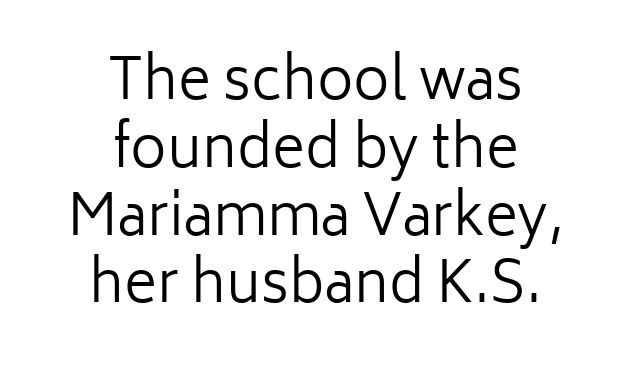
The image shows 56 px regular-weight sans-serif type, upright; set centered, line spacing 1.21x, normal letter spacing, not underlined; low stroke contrast and a medium x-height.
